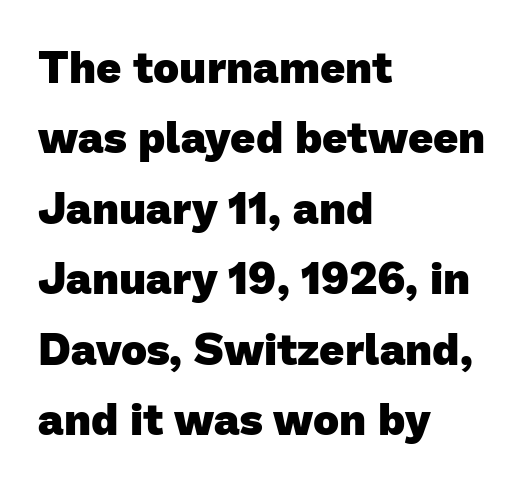
Leftover space on each line is placed entirely after the last word. Check where the strokes stop: nothing finishes them off — pure sans. Decoration check: the copy has no underline. This rendering leaves character spacing at its baseline value. These lines sit exactly where default settings would place them.
